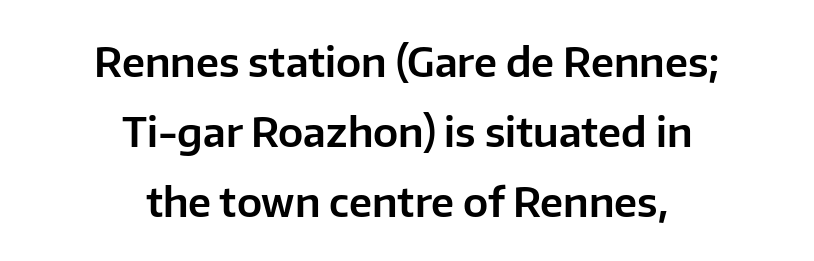
Teacher's note: observe the equal gaps on both sides — that is centered alignment. Each letter keeps its own natural width here, so spacing adapts to shape. Caption: standard tracking, unaltered. The passage shown is typeset with a sans-serif family. Plain, unruled lines of type. Nope, not italic — everything's standing straight.
